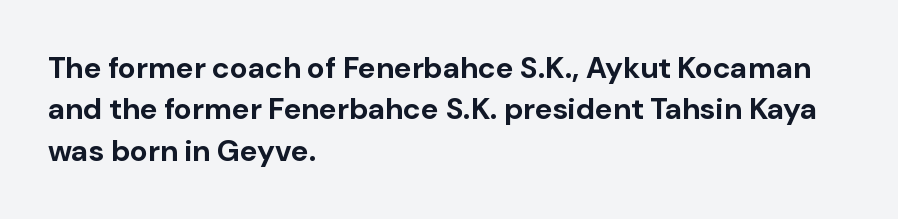
A full-strength bold gives these letters their thick strokes. Caption: standard tracking, unaltered. Every stem runs plumb, perpendicular to the baseline. The space beneath each line is pristine and unruled.
